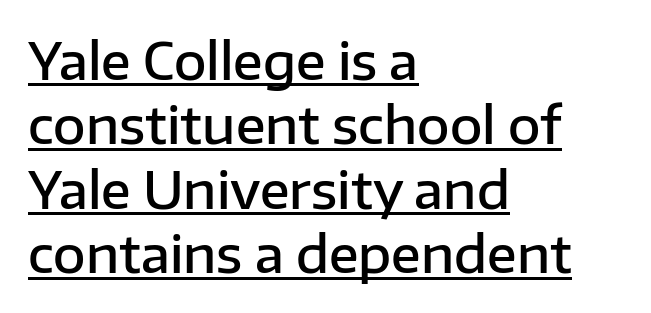
The image shows 50 px semibold sans-serif type, upright; set left-aligned, normal line spacing (1.29x), normal letter spacing, underlined; low stroke contrast and a medium x-height.
